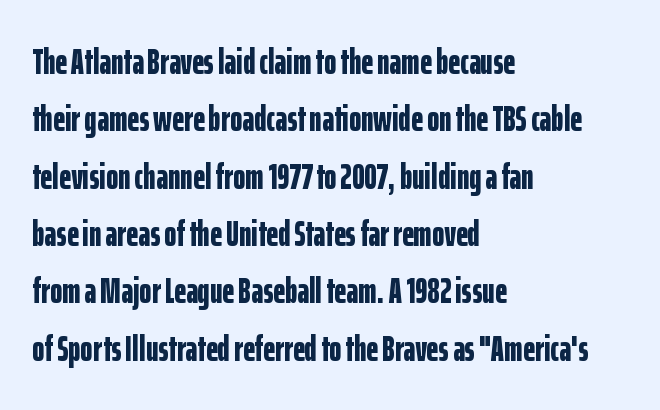
Q: Is the text bold? A: Yes.
Q: Is the text italic (slanted)? A: No, it is upright.
Q: Is the typeface a serif or a sans-serif typeface? A: Sans-serif.
Q: Is the text underlined? A: No.
Q: How is the paragraph aligned? A: Left-aligned.
Q: Is the spacing between letters normal or unusually wide? A: Normal.
Q: Is the spacing between lines tight, normal or loose? A: Normal.
Q: Width (condensed, normal, or wide)? A: Condensed.
Q: Stroke contrast? A: Low.
Q: x-height? A: Medium.
Q: Monospaced? A: No.
